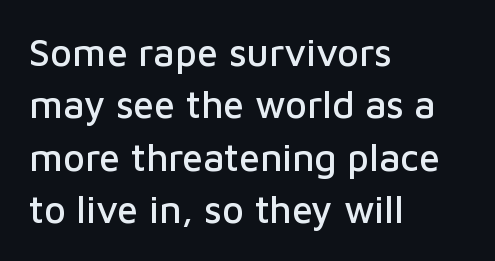
{"serif": "no", "italic": "no", "width": "normal", "stroke_contrast": "low", "x_height": "medium", "monospaced": "no", "underline": "no", "align": "left", "line_spacing": "normal", "line_spacing_ratio": 1.38, "letter_spacing": "normal", "letter_spacing_em": 0.0, "glyph_px": 38}
